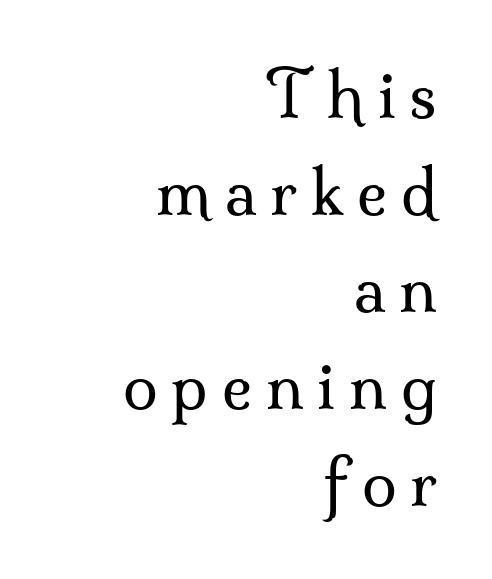
The image shows 63 px regular-weight serif type, upright; set right-aligned, normal line spacing (1.54x), unusually wide letter spacing (+0.22 em), not underlined; medium stroke contrast and a small x-height.
